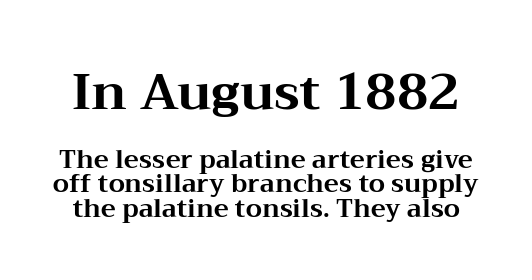
{"serif": "yes", "italic": "no", "bold": "yes", "weight": "bold", "width": "wide", "stroke_contrast": "medium", "x_height": "medium", "monospaced": "no", "underline": "no", "line_spacing": "tight", "line_spacing_ratio": 0.98, "letter_spacing": "normal", "letter_spacing_em": 0.0, "larger_block": "first", "size_ratio": 2.0, "glyph_px": 50}
